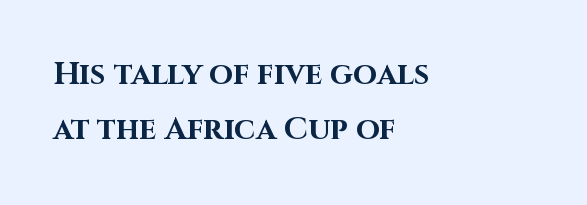
The image shows 31 px bold sans-serif type, upright; set left-aligned, line spacing 1.79x, normal letter spacing, not underlined; high stroke contrast and a large x-height.
